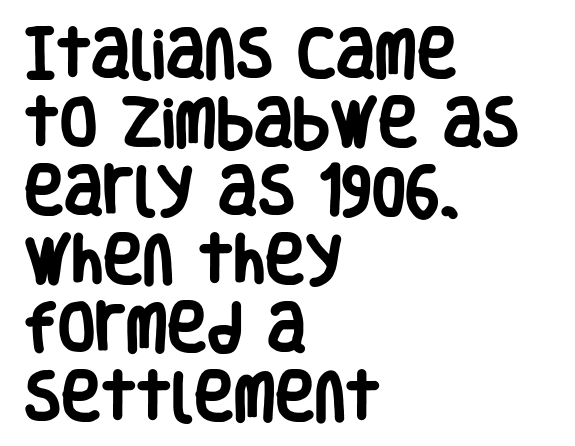
The image shows 54 px heavy, condensed sans-serif type, upright; set left-aligned, normal line spacing (1.27x), normal letter spacing, not underlined; low stroke contrast and a large x-height.
